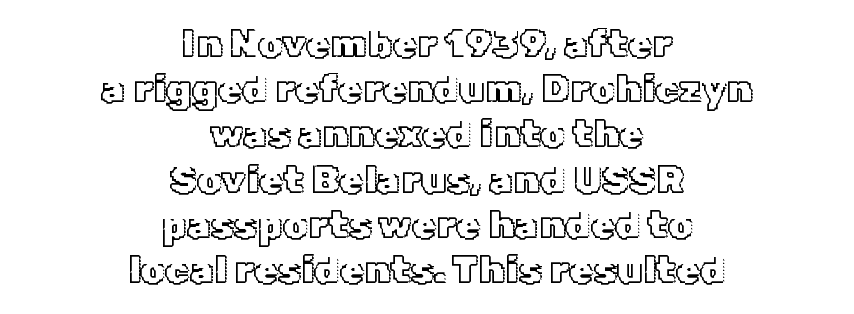
{"italic": "no", "width": "normal", "x_height": "medium", "monospaced": "no", "underline": "no", "align": "center", "line_spacing_ratio": 1.16, "letter_spacing": "normal", "letter_spacing_em": 0.0, "glyph_px": 39}
